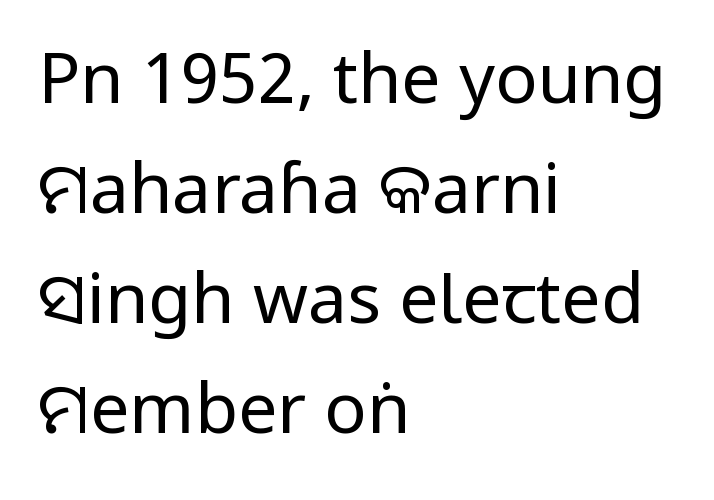
{"serif": "no", "italic": "no", "bold": "no", "weight": "regular", "width": "condensed", "stroke_contrast": "low", "x_height": "large", "monospaced": "no", "underline": "no", "align": "left", "line_spacing": "normal", "line_spacing_ratio": 1.57, "letter_spacing": "normal", "letter_spacing_em": 0.0, "glyph_px": 70}
